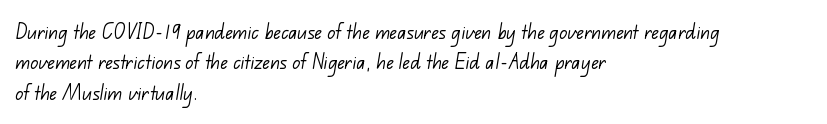
The image shows 24 px text type; set left-aligned, normal line spacing (1.27x), normal letter spacing, not underlined.
